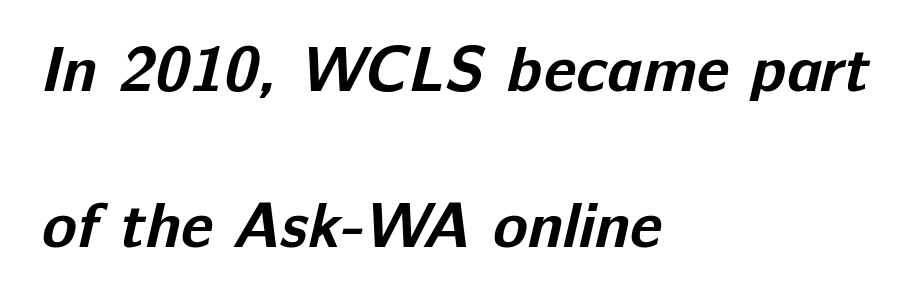
Q: Is the text bold? A: Yes.
Q: Is the typeface a serif or a sans-serif typeface? A: Sans-serif.
Q: Is the text underlined? A: No.
Q: How is the paragraph aligned? A: Left-aligned.
Q: Is the spacing between letters normal or unusually wide? A: Normal.
Q: Is the spacing between lines tight, normal or loose? A: Loose.
Q: Width (condensed, normal, or wide)? A: Normal.
Q: Stroke contrast? A: Low.
Q: x-height? A: Medium.
Q: Monospaced? A: No.
